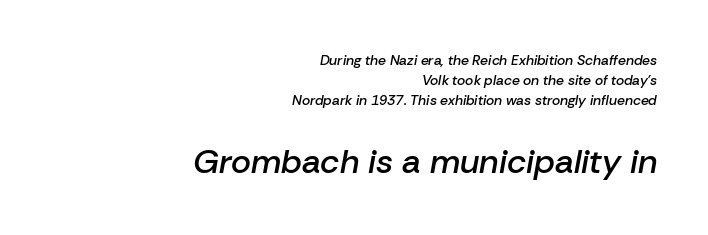
In CSS terms this would be text-align: right. Would a proofreader flag this as italicized? Yes. Looks like regular typesetting: each glyph gets only the width it needs. Note: smaller setting up top, larger setting below. The rendering keeps characters at their native spacing.
